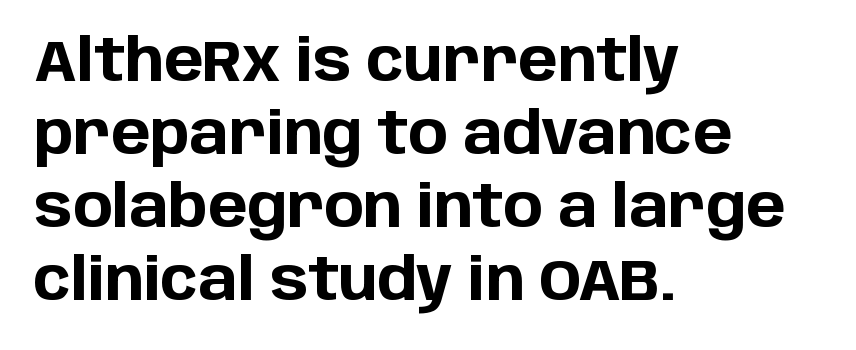
The rendering shows plain stroke endings on the letterforms — a sans-serif design. Looks like regular typesetting: each glyph gets only the width it needs. The gap between lines stays unmarked. Notice how the passage keeps a crisp vertical edge on the left only. I'd describe the lettering as bold — thick and assertive.
